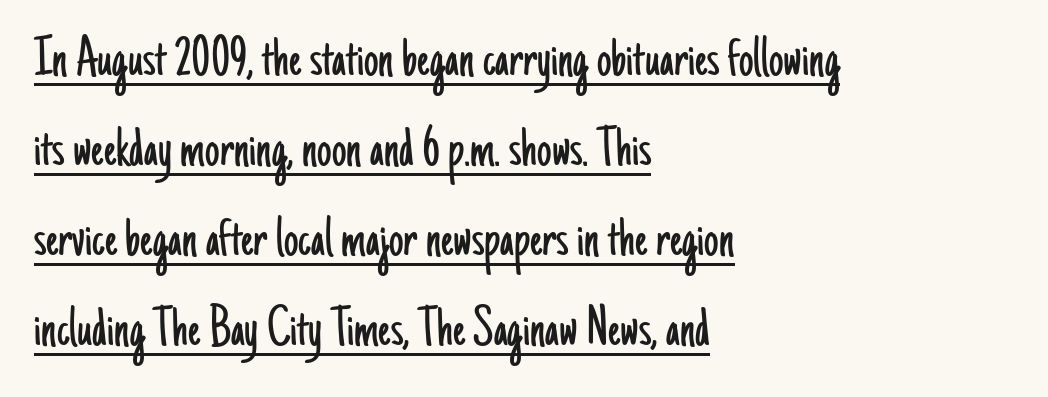
The image shows 58 px light, condensed sans-serif type, upright; set left-aligned, normal line spacing (1.55x), normal letter spacing, underlined; low stroke contrast and a small x-height.
